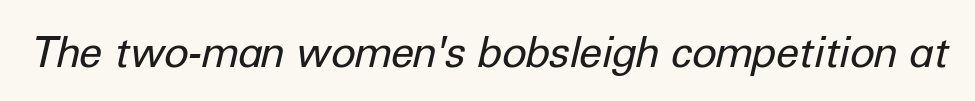
Think standard paragraph weight, or any step lighter than that. Every character sits at an angle, as italics do. How are the letters spaced? Ordinarily, with no added tracking. Do the characters align in a grid? No, the font is proportional. Unmarked baselines from the first word to the last.
